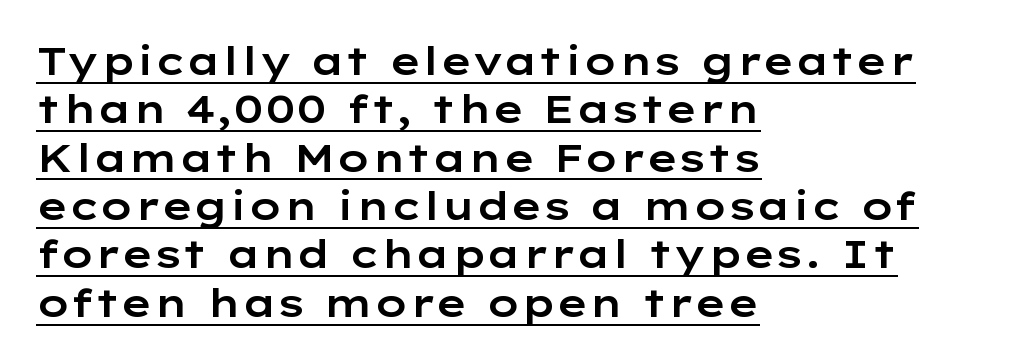
Q: Is the text italic (slanted)? A: No, it is upright.
Q: Is the typeface a serif or a sans-serif typeface? A: Sans-serif.
Q: Is the text underlined? A: Yes.
Q: How is the paragraph aligned? A: Left-aligned.
Q: Is the spacing between letters normal or unusually wide? A: Normal.
Q: Width (condensed, normal, or wide)? A: Wide.
Q: Stroke contrast? A: Low.
Q: x-height? A: Medium.
Q: Monospaced? A: No.
